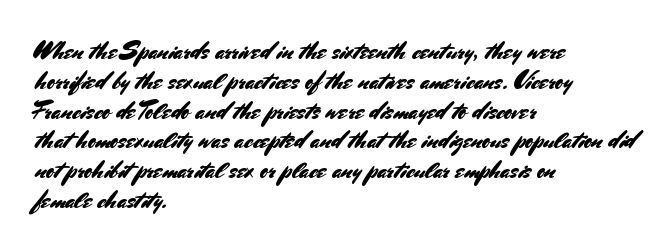
{"underline": "no", "align": "left", "line_spacing_ratio": 1.24, "letter_spacing": "normal", "letter_spacing_em": 0.0, "glyph_px": 24}
